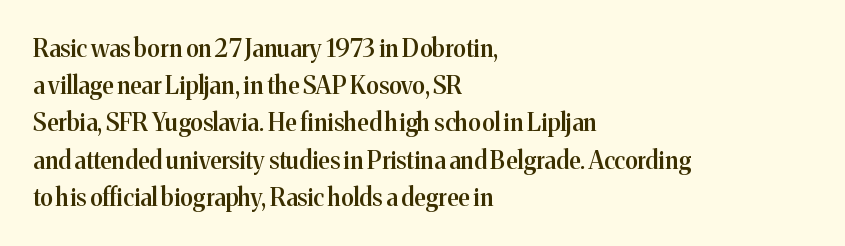
The image shows 24 px text type, upright; set left-aligned, normal line spacing (1.55x), normal letter spacing, not underlined.
